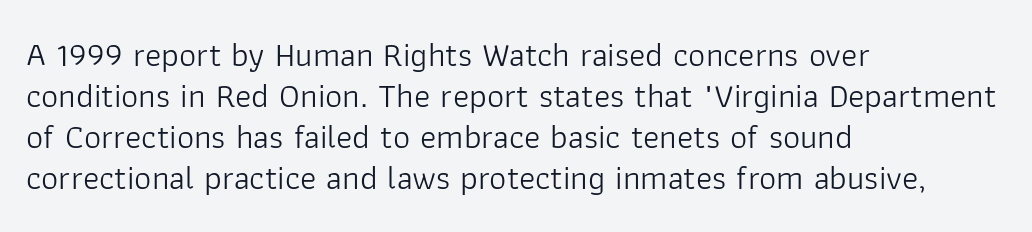
Serifs: no, the terminals of the letterforms are clean. The glyphs are unaccompanied by any horizontal stroke below them. The paragraph has a hard left edge and a soft right edge. Upright lettering throughout. These glyphs show unthickened strokes, regular width or finer.
